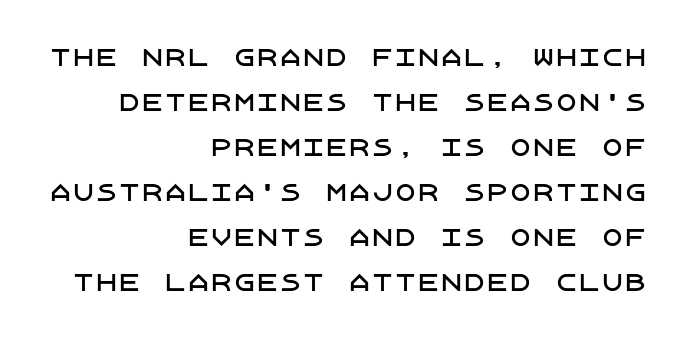
The image shows 23 px text type, upright; set right-aligned, loose line spacing (1.96x), normal letter spacing, not underlined.
